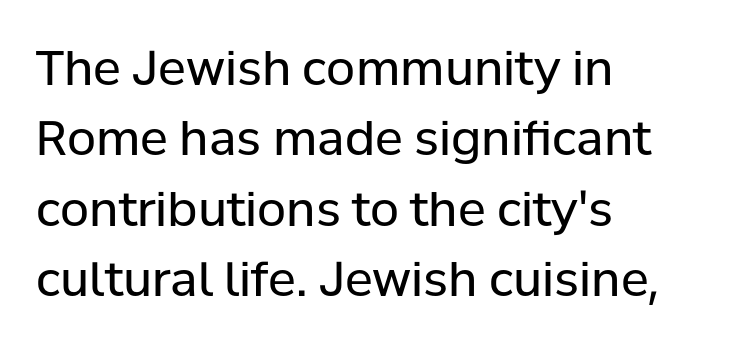
Observe the ordinary spacing: letters are neighbours, not strangers. Each stroke keeps to a modest, everyday thickness or less. The face used here is a sans, in the tradition of grotesques and geometrics. Note the varied advance widths — an 'i' is clearly narrower than an 'm'. This rendering uses left alignment, leaving the right contour irregular.
